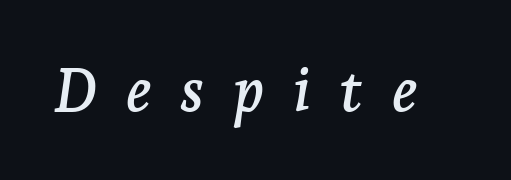
The horizontal fit of the characters is loose and conspicuously gappy. Observe the serifs anchoring each vertical stroke in this sample. A typesetter would mark this as italic. Check the space under the baseline: it is left empty. Is this a fixed-width face? No — the glyphs have proportional, varying widths.
